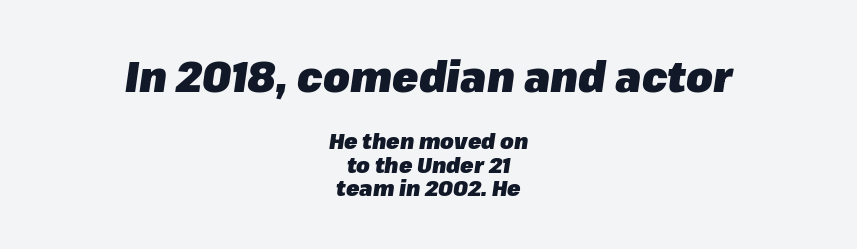
The rendering shrinks the type as you move from the upper chunk to the lower. In terms of posture, this sample is oblique. The passage shown is typed in a proportional face where columns would drift. If you folded the block vertically in half, each line would mirror itself in length. Successive baselines arrive quickly, one right under another.
